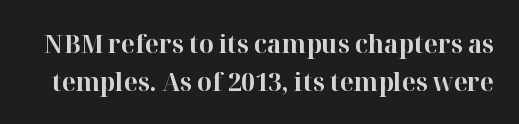
Its strokes are broad and dark, the hallmark of bold type. Letter spacing: default. The passage shown is not underscored anywhere. Ordinary non-slanted type is in use.
